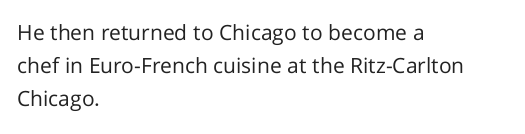
The image shows 21 px text type, upright; set left-aligned, normal line spacing (1.57x), normal letter spacing, not underlined.
